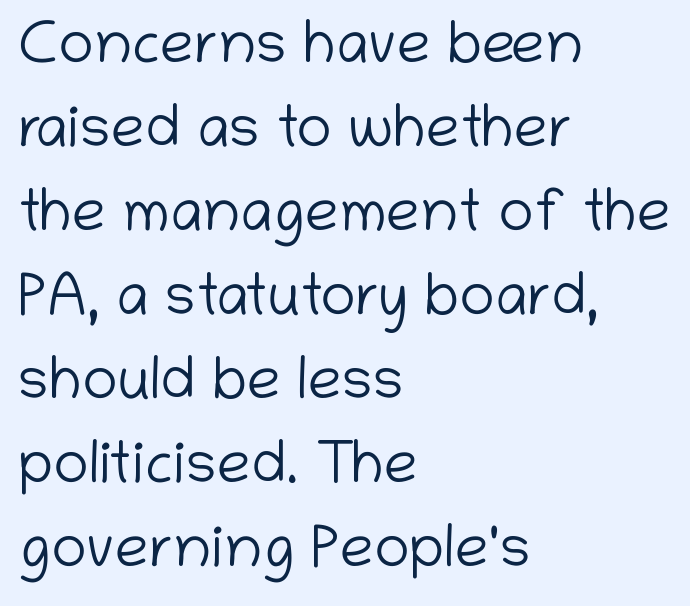
{"serif": "no", "italic": "no", "bold": "no", "weight": "light", "width": "normal", "stroke_contrast": "low", "x_height": "medium", "monospaced": "no", "underline": "no", "align": "left", "line_spacing": "normal", "line_spacing_ratio": 1.4, "letter_spacing": "normal", "letter_spacing_em": 0.0, "glyph_px": 60}
